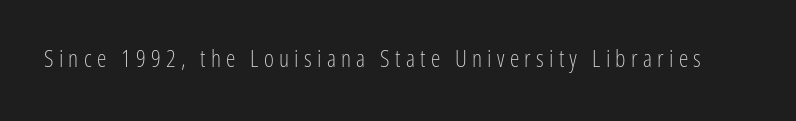
The image shows 24 px text type, upright; set unusually wide letter spacing (+0.22 em), not underlined.
